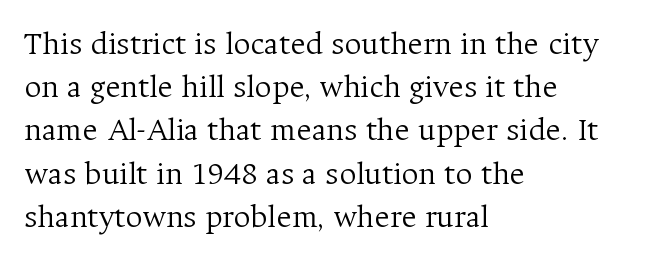
The image shows 33 px light serif type, upright; set left-aligned, normal line spacing (1.31x), normal letter spacing, not underlined; medium stroke contrast and a medium x-height.
